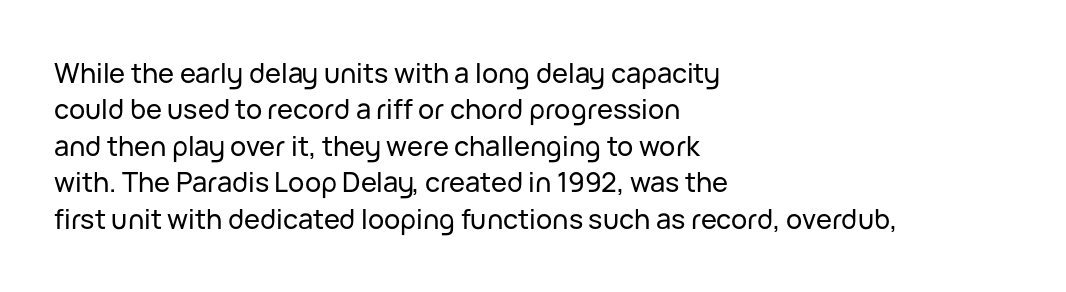
{"italic": "no", "underline": "no", "align": "left", "line_spacing": "normal", "line_spacing_ratio": 1.35, "letter_spacing": "normal", "letter_spacing_em": 0.0, "glyph_px": 27}
